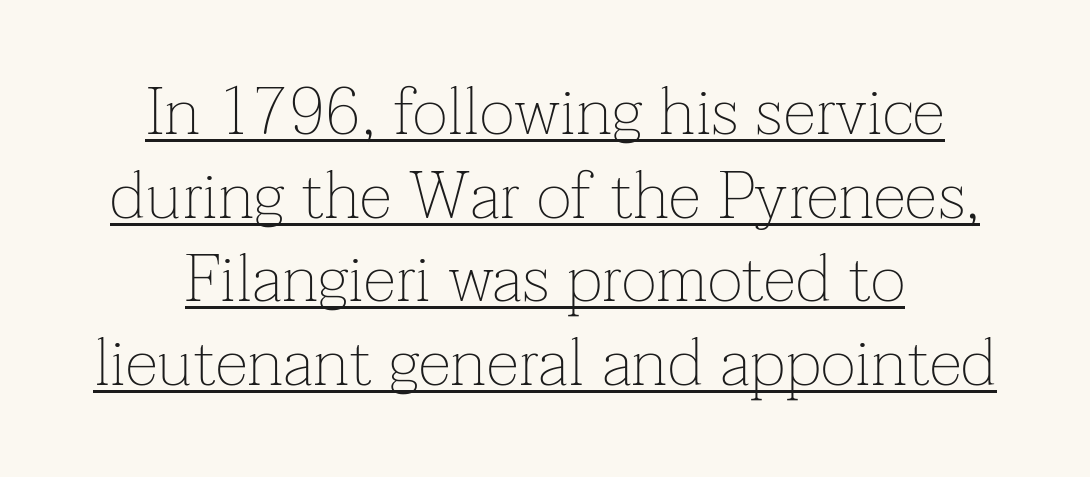
The image shows 67 px thin serif type, upright; set centered, normal line spacing (1.25x), normal letter spacing, underlined; low stroke contrast and a medium x-height.
